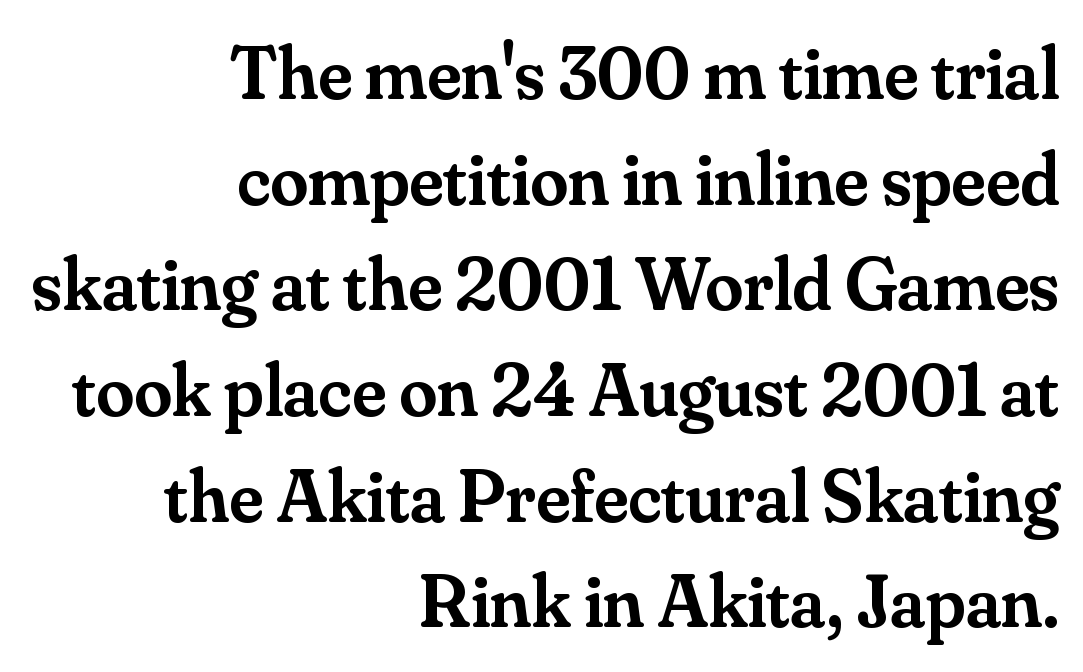
The image shows 76 px semibold serif type, upright; set right-aligned, normal line spacing (1.39x), normal letter spacing, not underlined; medium stroke contrast and a small x-height.
